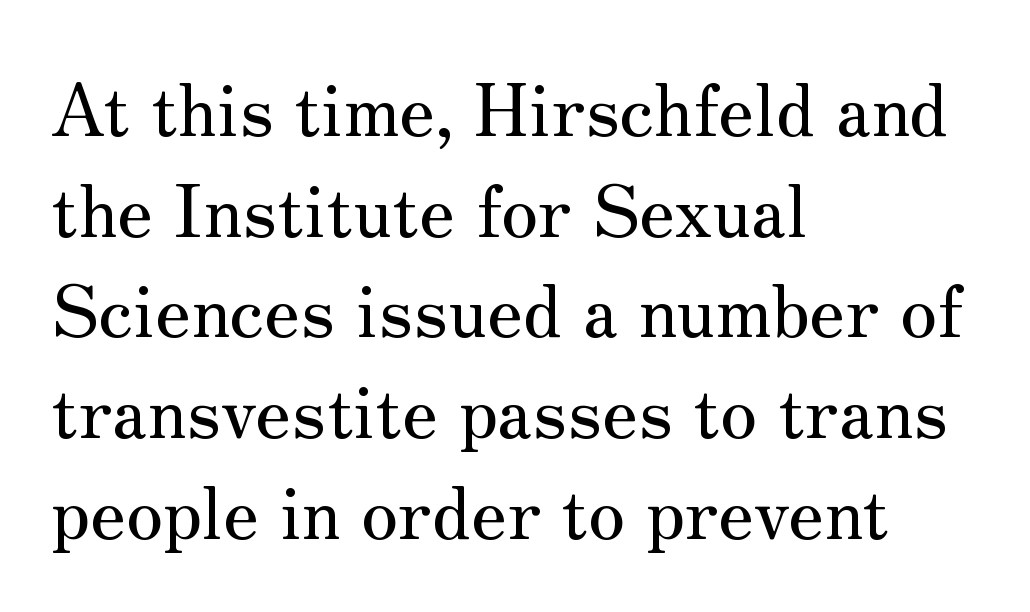
Q: Is the text italic (slanted)? A: No, it is upright.
Q: Is the typeface a serif or a sans-serif typeface? A: Serif.
Q: Is the text underlined? A: No.
Q: How is the paragraph aligned? A: Left-aligned.
Q: Is the spacing between letters normal or unusually wide? A: Normal.
Q: Is the spacing between lines tight, normal or loose? A: Normal.
Q: Width (condensed, normal, or wide)? A: Normal.
Q: Stroke contrast? A: Medium.
Q: x-height? A: Small.
Q: Monospaced? A: No.
